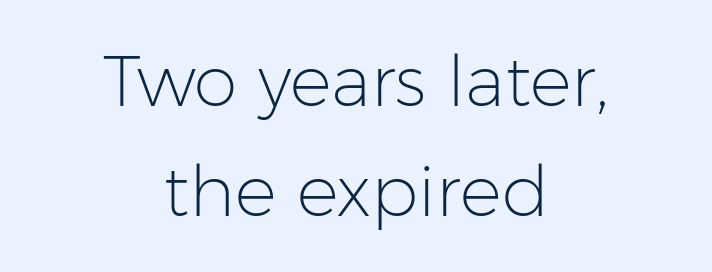
Short and long lines alike share a common midpoint. Here the designer chose a conventional face with non-uniform glyph widths. Descender tails drop into unmarked territory. Rows of type keep a routine distance in the vertical direction.
